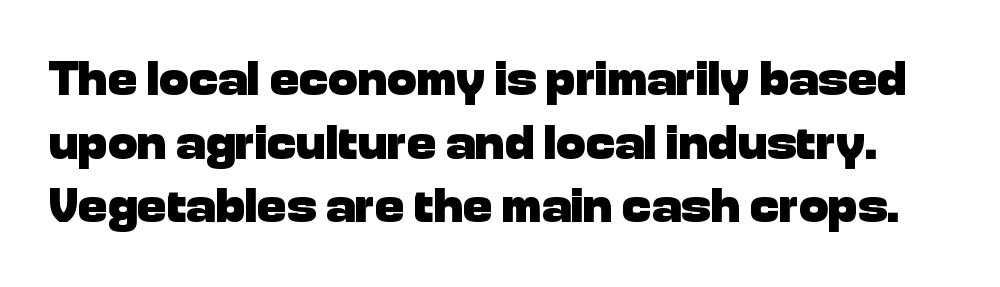
Q: Is the text bold? A: Yes.
Q: Is the text italic (slanted)? A: No, it is upright.
Q: Is the typeface a serif or a sans-serif typeface? A: Sans-serif.
Q: Is the text underlined? A: No.
Q: Is the spacing between letters normal or unusually wide? A: Normal.
Q: Is the spacing between lines tight, normal or loose? A: Normal.
Q: Width (condensed, normal, or wide)? A: Normal.
Q: Stroke contrast? A: Low.
Q: x-height? A: Medium.
Q: Monospaced? A: No.
